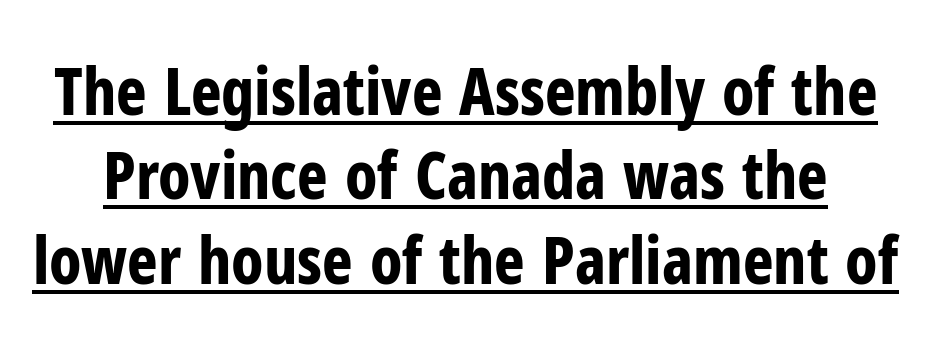
The image shows 65 px bold, condensed sans-serif type, upright; set normal line spacing (1.3x), normal letter spacing, underlined; low stroke contrast and a medium x-height.
